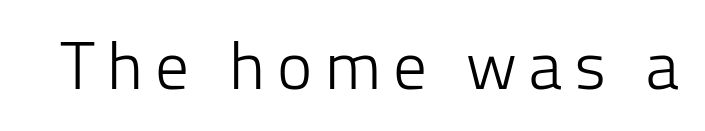
The image shows 67 px light sans-serif type, upright; set not underlined; low stroke contrast and a medium x-height.
